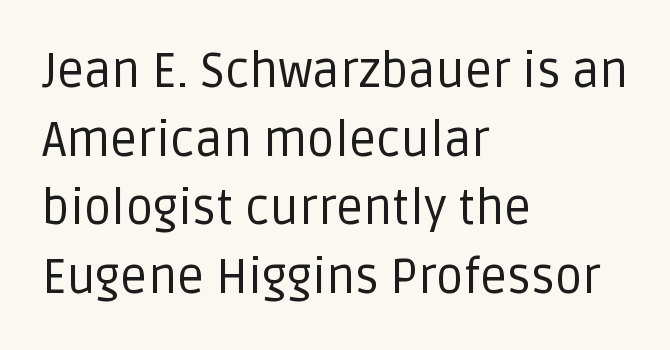
The image shows 48 px regular-weight sans-serif type, upright; set left-aligned, normal line spacing (1.43x), normal letter spacing, not underlined; low stroke contrast and a large x-height.
